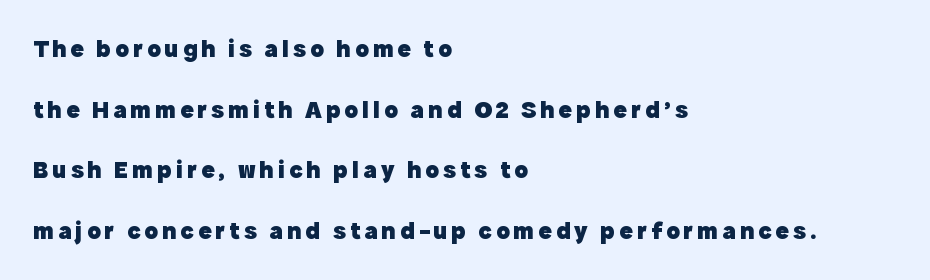
{"italic": "no", "bold": "yes", "underline": "no", "align": "left", "line_spacing": "loose", "line_spacing_ratio": 2.43, "glyph_px": 25}
